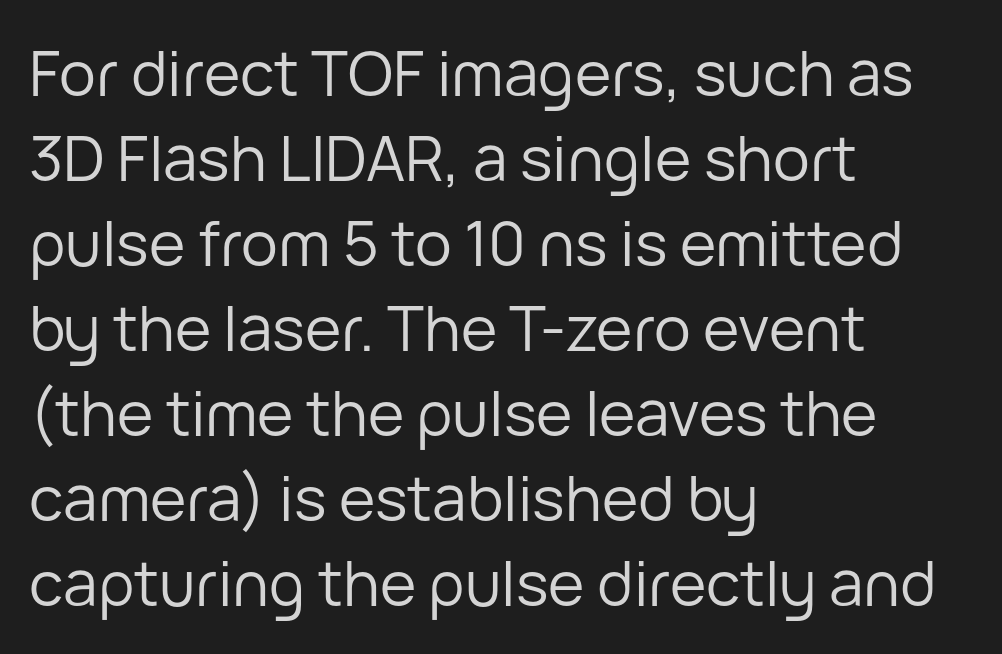
The image shows 62 px regular-weight sans-serif type, upright; set left-aligned, normal line spacing (1.37x), normal letter spacing, not underlined; low stroke contrast and a medium x-height.
